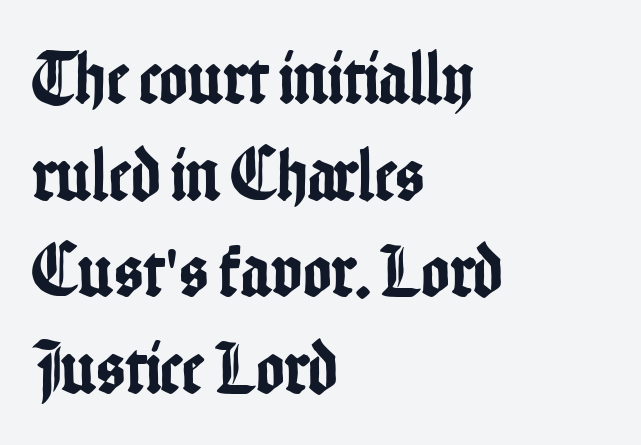
{"serif": "no", "italic": "no", "width": "condensed", "stroke_contrast": "low", "x_height": "medium", "monospaced": "no", "underline": "no", "align": "left", "line_spacing": "normal", "line_spacing_ratio": 1.27, "letter_spacing": "normal", "letter_spacing_em": 0.0, "glyph_px": 76}
